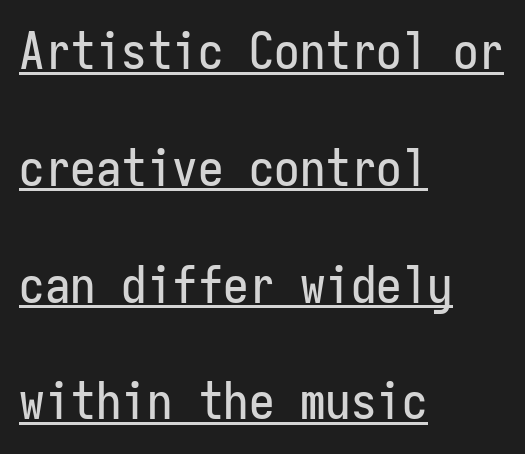
The image shows 51 px condensed sans-serif type, upright, monospaced; set left-aligned, loose line spacing (2.29x), normal letter spacing, underlined; low stroke contrast and a medium x-height.
